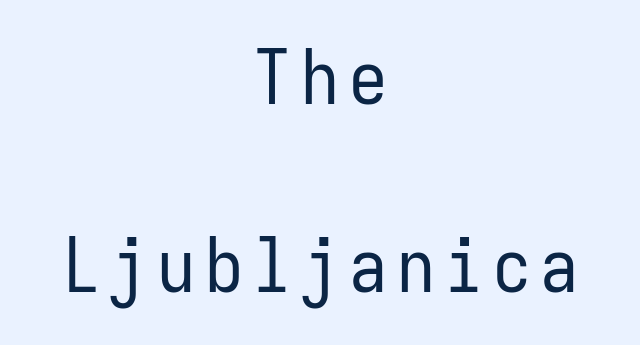
The rendering shows plain stroke endings on the letterforms — a sans-serif design. The rendering uses typewriter-style spacing with identical character cells. No extra ink here — the face is not bold. The vertical gap from one line to the next is large. A centered setting, common on invitations and titles, is used for this passage. The string is rendered with underlining switched off.
